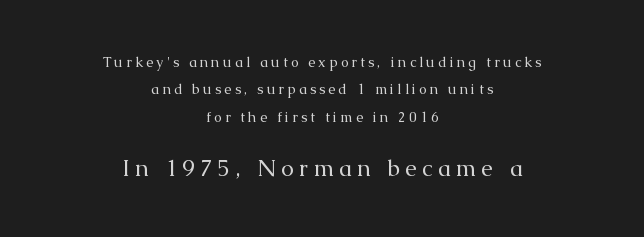
{"italic": "no", "bold": "no", "underline": "no", "align": "center", "line_spacing": "loose", "line_spacing_ratio": 1.95, "letter_spacing": "wide", "letter_spacing_em": 0.23, "larger_block": "second", "size_ratio": 1.64, "glyph_px": 23}
